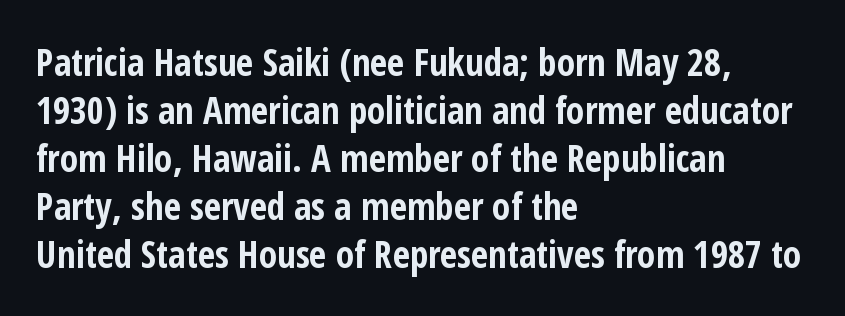
Q: Is the text bold? A: Yes.
Q: Is the text italic (slanted)? A: No, it is upright.
Q: Is the typeface a serif or a sans-serif typeface? A: Sans-serif.
Q: Is the text underlined? A: No.
Q: How is the paragraph aligned? A: Left-aligned.
Q: Is the spacing between letters normal or unusually wide? A: Normal.
Q: Is the spacing between lines tight, normal or loose? A: Normal.
Q: Width (condensed, normal, or wide)? A: Condensed.
Q: Stroke contrast? A: Low.
Q: x-height? A: Medium.
Q: Monospaced? A: No.
